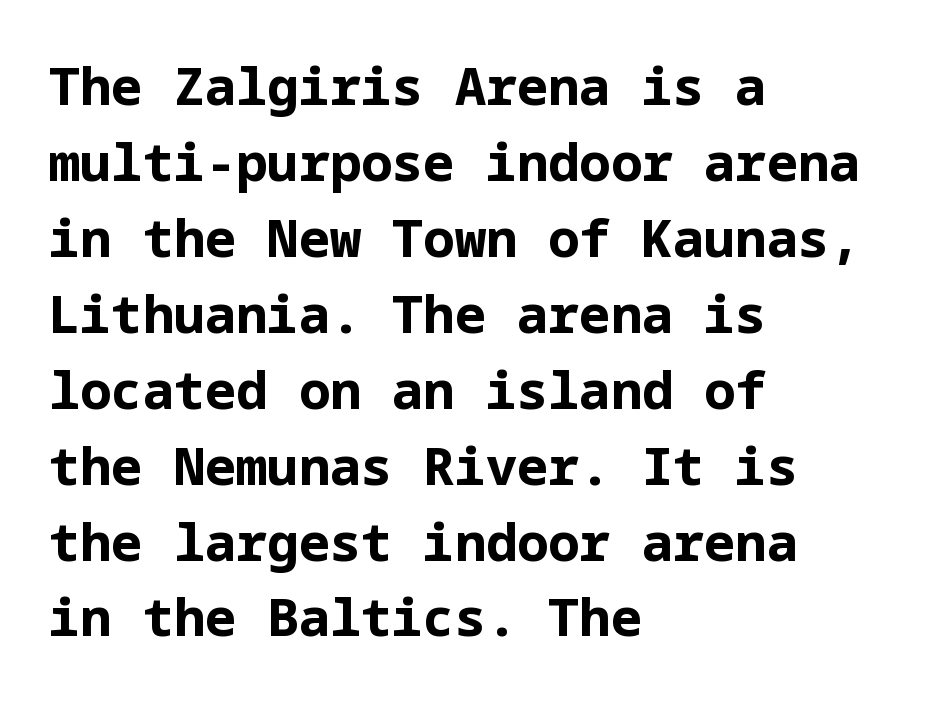
{"serif": "no", "italic": "no", "bold": "yes", "weight": "bold", "width": "normal", "stroke_contrast": "low", "x_height": "medium", "underline": "no", "align": "left", "line_spacing": "normal", "line_spacing_ratio": 1.46, "letter_spacing": "normal", "letter_spacing_em": 0.0, "glyph_px": 52}
